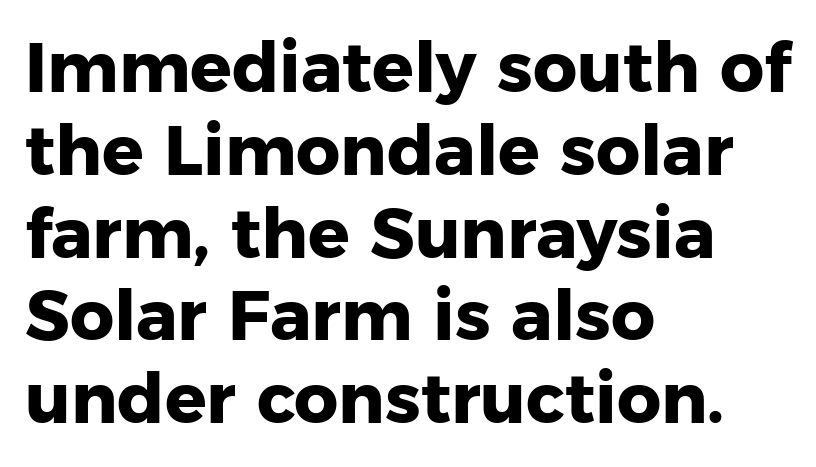
{"serif": "no", "italic": "no", "bold": "yes", "weight": "heavy", "width": "normal", "stroke_contrast": "low", "x_height": "medium", "monospaced": "no", "underline": "no", "align": "left", "line_spacing_ratio": 1.2, "letter_spacing": "normal", "letter_spacing_em": 0.0, "glyph_px": 69}
